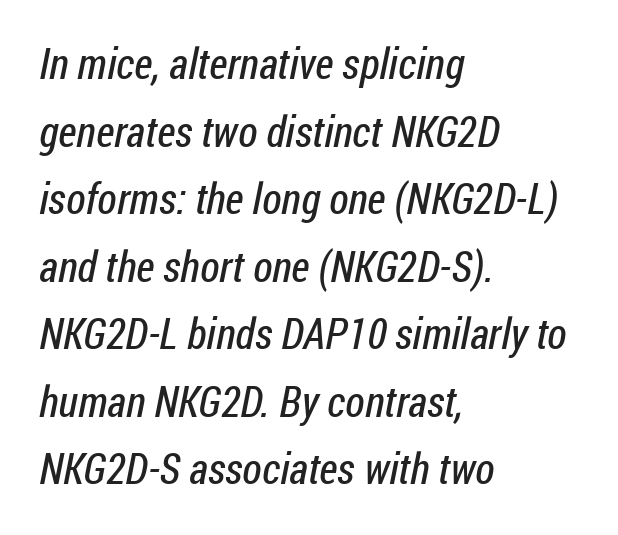
The image shows 43 px regular-weight, condensed sans-serif type; set left-aligned, normal line spacing (1.57x), normal letter spacing, not underlined; low stroke contrast and a medium x-height.
